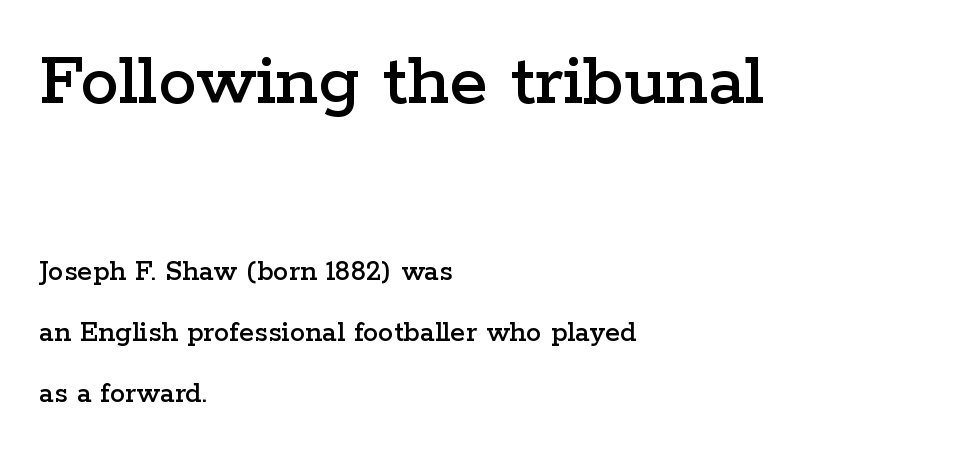
{"serif": "yes", "italic": "no", "width": "wide", "stroke_contrast": "low", "x_height": "medium", "monospaced": "no", "underline": "no", "align": "left", "line_spacing": "loose", "line_spacing_ratio": 1.96, "letter_spacing": "normal", "letter_spacing_em": 0.0, "larger_block": "first", "size_ratio": 2.52, "glyph_px": 78}
